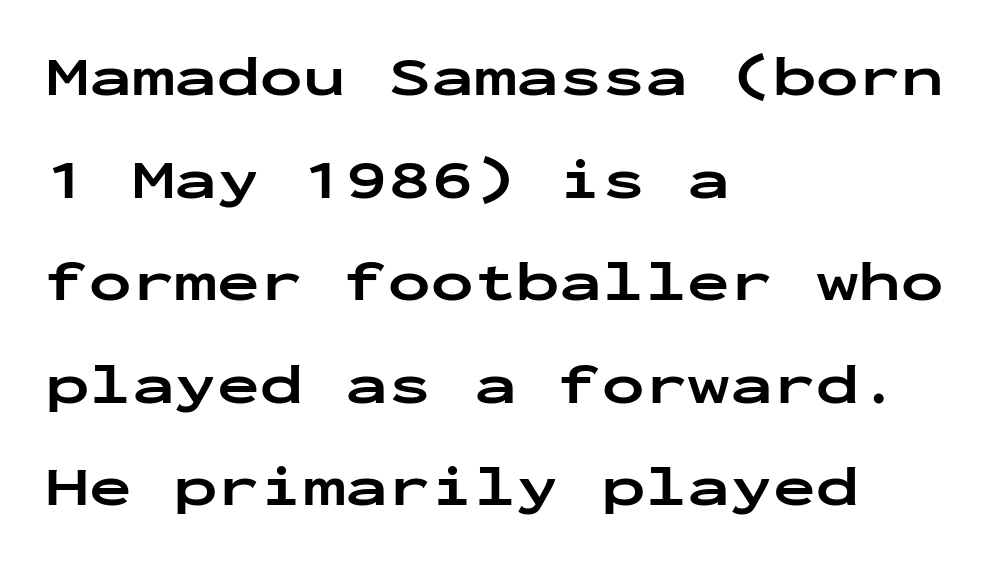
Q: Is the text bold? A: Yes.
Q: Is the text italic (slanted)? A: No, it is upright.
Q: Is the typeface a serif or a sans-serif typeface? A: Sans-serif.
Q: Is the text underlined? A: No.
Q: How is the paragraph aligned? A: Left-aligned.
Q: Is the spacing between letters normal or unusually wide? A: Normal.
Q: Width (condensed, normal, or wide)? A: Wide.
Q: Stroke contrast? A: Low.
Q: x-height? A: Medium.
Q: Monospaced? A: Yes.
